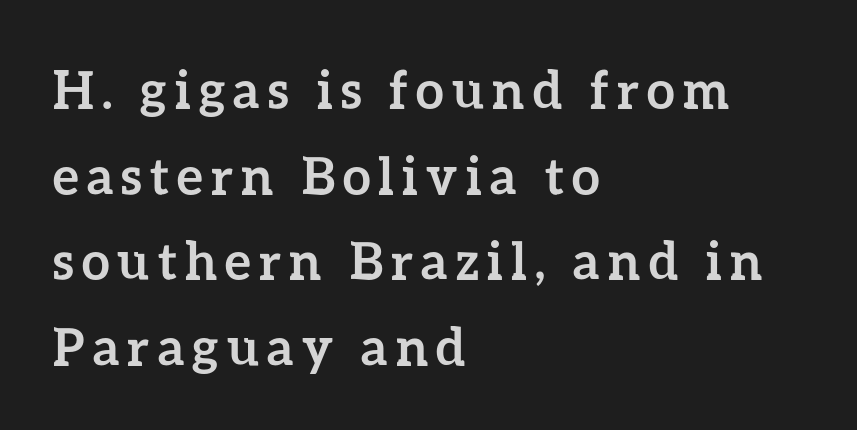
Q: Is the text bold? A: Yes.
Q: Is the text italic (slanted)? A: No, it is upright.
Q: Is the text underlined? A: No.
Q: How is the paragraph aligned? A: Left-aligned.
Q: Is the spacing between lines tight, normal or loose? A: Normal.
Q: Width (condensed, normal, or wide)? A: Normal.
Q: Stroke contrast? A: Low.
Q: x-height? A: Medium.
Q: Monospaced? A: No.
